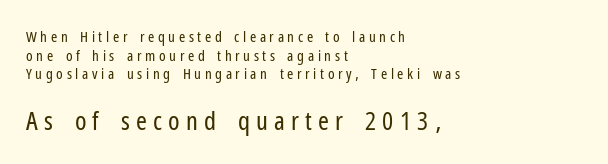
Think standard paragraph weight, or any step lighter than that. These two chunks differ in scale, with the bottom chunk taking the larger measure. Do the letters lean? They stand straight. Descenders are the only things crossing below the line.
